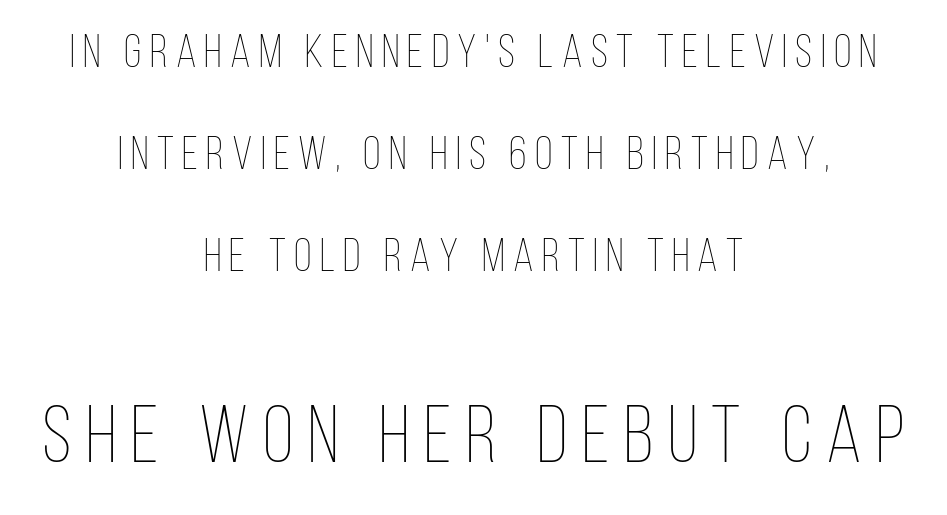
If you measured baseline to baseline, you'd find a long distance. Visually, the bottom section dominates because its glyphs are scaled up. On a weight scale, this lands at 450 or below. Does the lettering tilt? It doesn't — this is upright.
